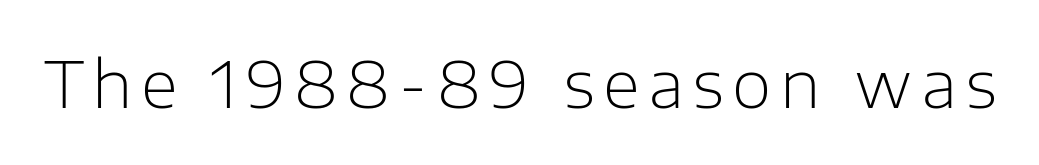
Q: Is the text bold? A: No.
Q: Is the text italic (slanted)? A: No, it is upright.
Q: Is the typeface a serif or a sans-serif typeface? A: Sans-serif.
Q: Is the text underlined? A: No.
Q: Width (condensed, normal, or wide)? A: Normal.
Q: Stroke contrast? A: Low.
Q: x-height? A: Medium.
Q: Monospaced? A: No.
